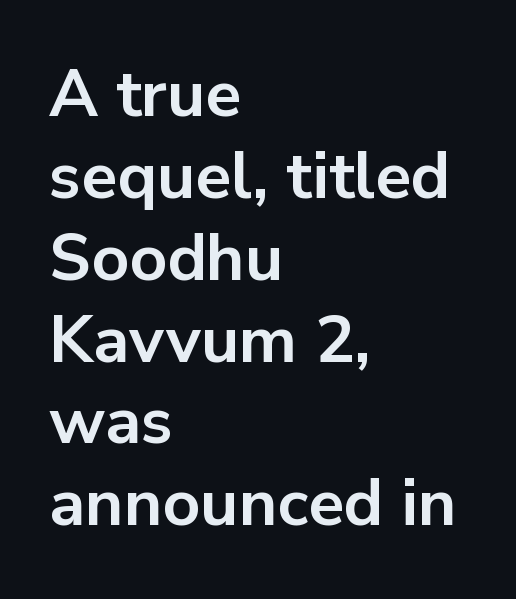
The image shows 66 px bold sans-serif type, upright; set left-aligned, line spacing 1.24x, normal letter spacing, not underlined; low stroke contrast and a medium x-height.
